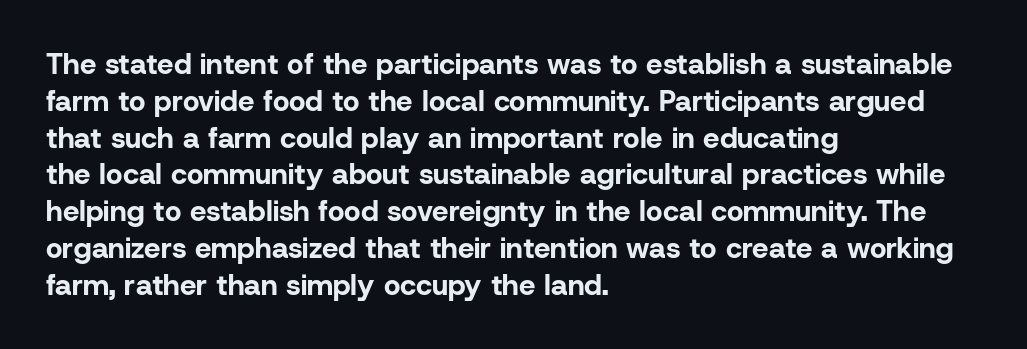
{"serif": "no", "italic": "no", "bold": "yes", "weight": "bold", "width": "normal", "stroke_contrast": "low", "x_height": "medium", "monospaced": "no", "underline": "no", "align": "left", "line_spacing": "normal", "line_spacing_ratio": 1.27, "letter_spacing": "normal", "letter_spacing_em": 0.0, "glyph_px": 29}
